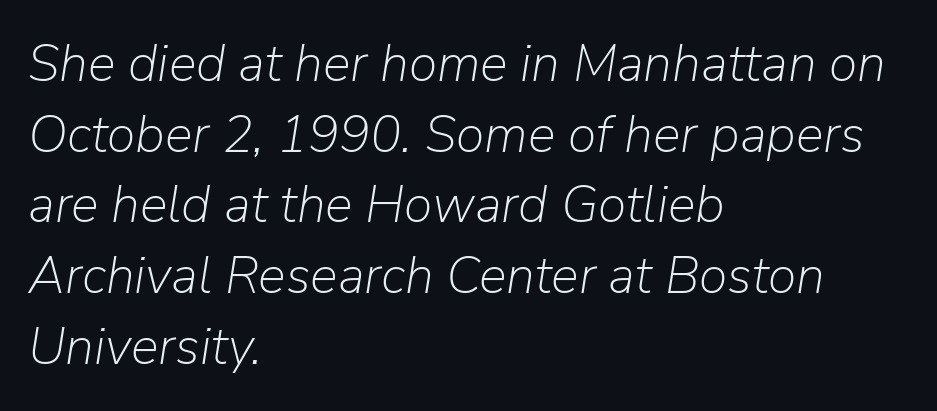
{"italic": "yes", "lean": "right", "slant_degrees": 9, "bold": "no", "weight": "light", "width": "normal", "stroke_contrast": "low", "x_height": "medium", "monospaced": "no", "underline": "no", "align": "left", "line_spacing": "normal", "line_spacing_ratio": 1.36, "letter_spacing": "normal", "letter_spacing_em": 0.0, "glyph_px": 52}
